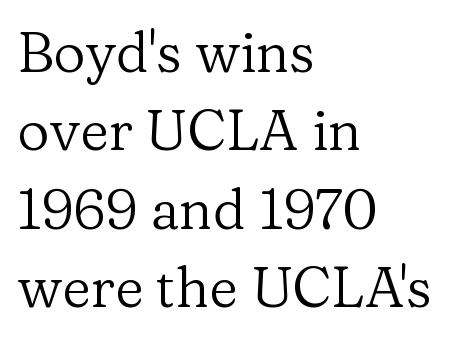
Letterform terminals end in serifs throughout the passage. The area under the type is left untouched. The face used here is rendered with its standard letterfit. In terms of posture, this sample is upright.
